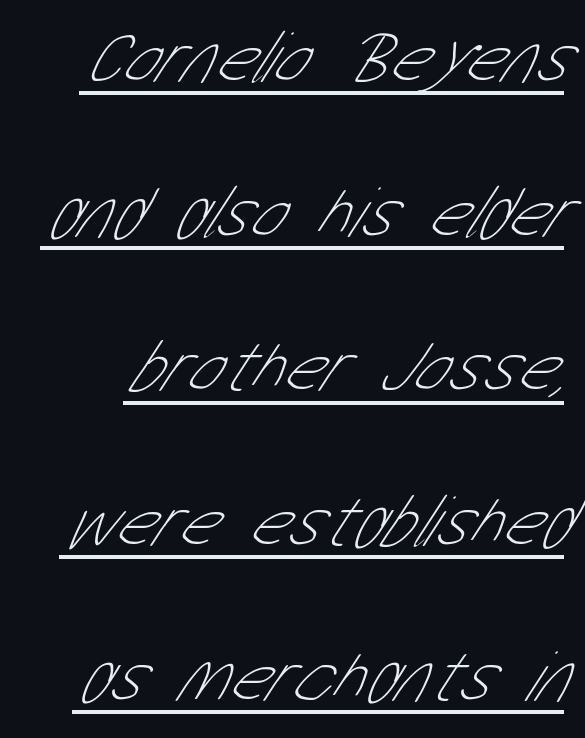
Vertical spacing — loose. You can see a thin bar hugging the bottom of the glyphs. A typesetter would label this face a sans. You could not count columns in this text — the font is proportionally spaced.
